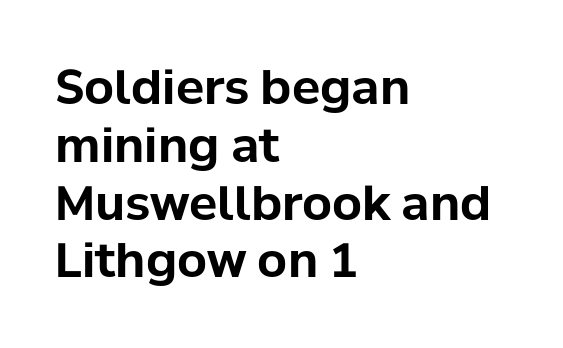
{"serif": "no", "italic": "no", "bold": "yes", "weight": "bold", "width": "normal", "stroke_contrast": "low", "x_height": "medium", "monospaced": "no", "underline": "no", "align": "left", "line_spacing_ratio": 1.23, "letter_spacing": "normal", "letter_spacing_em": 0.0, "glyph_px": 47}
